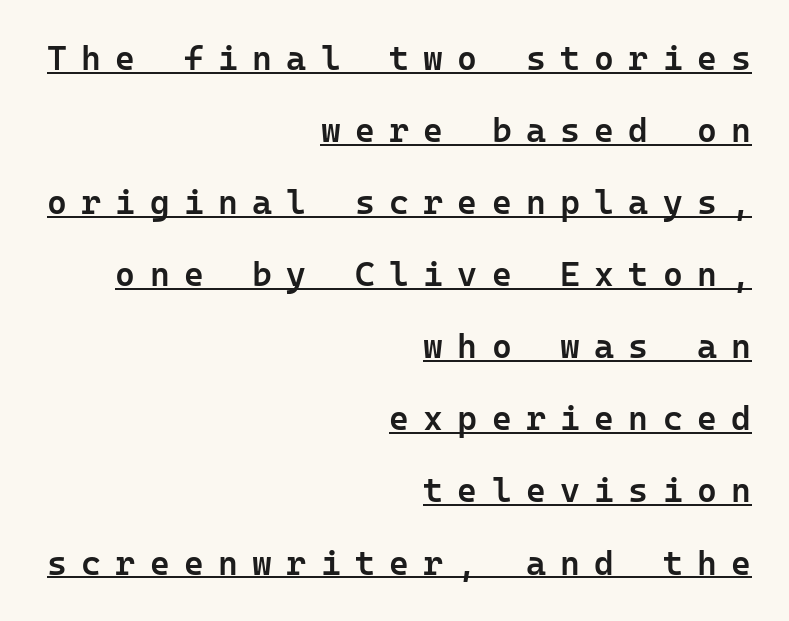
{"serif": "no", "italic": "no", "bold": "semi", "weight": "semibold", "width": "normal", "stroke_contrast": "low", "x_height": "medium", "underline": "yes", "align": "right", "line_spacing": "loose", "line_spacing_ratio": 2.12, "letter_spacing": "wide", "letter_spacing_em": 0.42, "glyph_px": 34}
